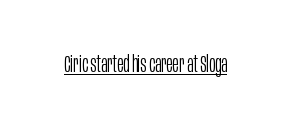
Q: Is the text bold? A: No.
Q: Is the text italic (slanted)? A: No, it is upright.
Q: Is the text underlined? A: Yes.
Q: Is the spacing between letters normal or unusually wide? A: Normal.
